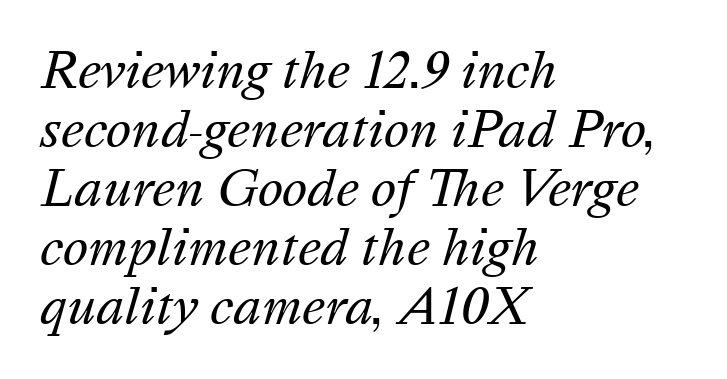
Q: Is the text bold? A: No.
Q: Is the text italic (slanted)? A: Yes, it leans right by about 16 degrees.
Q: Is the text underlined? A: No.
Q: How is the paragraph aligned? A: Left-aligned.
Q: Is the spacing between letters normal or unusually wide? A: Normal.
Q: Width (condensed, normal, or wide)? A: Normal.
Q: Stroke contrast? A: Medium.
Q: x-height? A: Medium.
Q: Monospaced? A: No.
